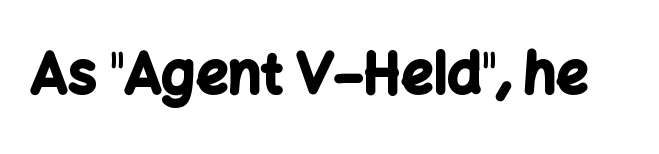
{"serif": "no", "italic": "no", "bold": "yes", "weight": "bold", "width": "normal", "stroke_contrast": "low", "x_height": "medium", "monospaced": "no", "underline": "no", "letter_spacing": "normal", "letter_spacing_em": 0.0, "glyph_px": 56}
